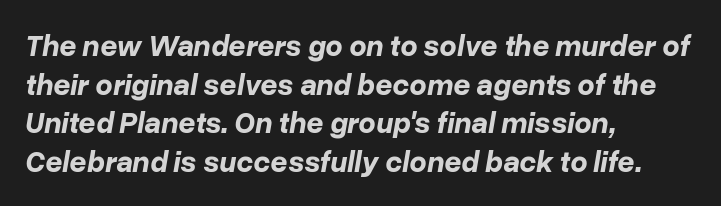
{"italic": "yes", "lean": "right", "slant_degrees": 10, "bold": "yes", "weight": "bold", "width": "normal", "stroke_contrast": "low", "x_height": "medium", "monospaced": "no", "underline": "no", "align": "left", "line_spacing": "normal", "line_spacing_ratio": 1.29, "letter_spacing": "normal", "letter_spacing_em": 0.0, "glyph_px": 30}
